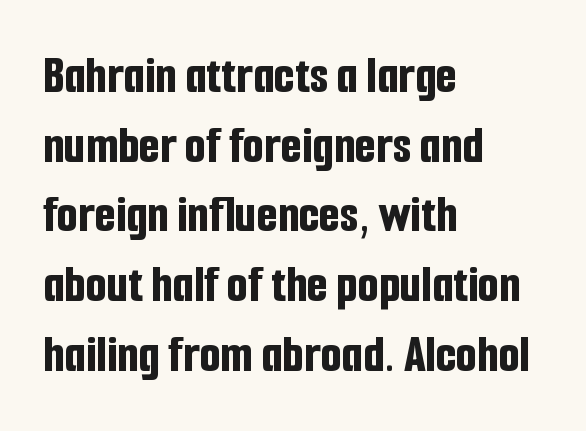
Nobody touched the tracking dial on this one. The passage shown is typeset with a sans-serif family. Is the type bold? Yes — the strokes are clearly thick and heavy. Proportional: the letters do not fall into vertical columns. The typography opts for an upright posture over an oblique one.
